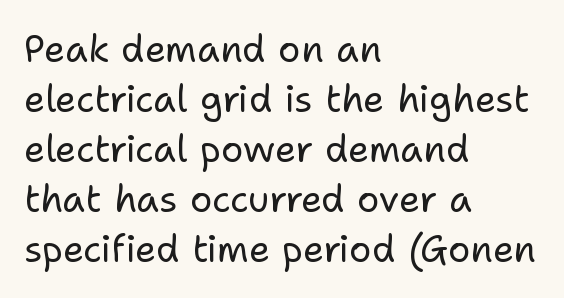
The image shows 37 px regular-weight sans-serif type, upright; set left-aligned, normal line spacing (1.35x), normal letter spacing, not underlined; low stroke contrast and a medium x-height.
